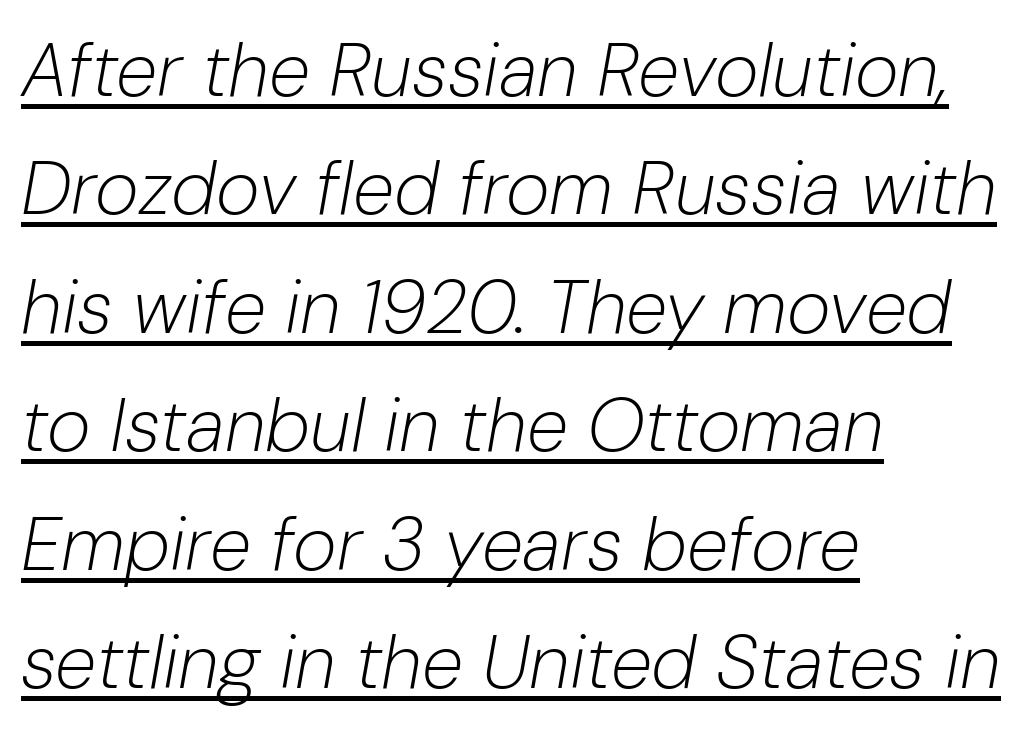
Line spacing here is normal. A student would call this left alignment; a typographer would say flush left, rag right. The face used here is proportionally spaced, like ordinary book or web type. These glyphs show unthickened strokes, regular width or finer. The sample's only ornament is a line tracing under the words. The letters are slanted; this is an italic face.
